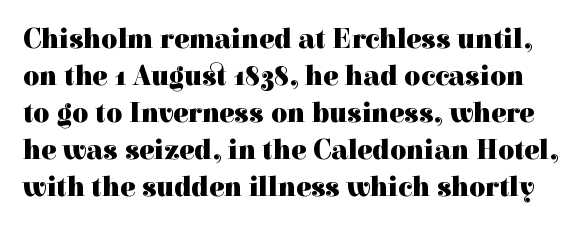
Q: Is the text bold? A: Yes.
Q: Is the text italic (slanted)? A: No, it is upright.
Q: Is the typeface a serif or a sans-serif typeface? A: Serif.
Q: Is the text underlined? A: No.
Q: Is the spacing between letters normal or unusually wide? A: Normal.
Q: Is the spacing between lines tight, normal or loose? A: Normal.
Q: Width (condensed, normal, or wide)? A: Normal.
Q: x-height? A: Medium.
Q: Monospaced? A: No.
